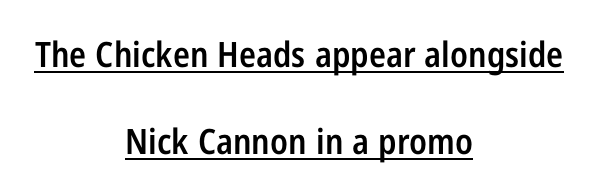
Q: Is the text bold? A: Semi-bold.
Q: Is the text italic (slanted)? A: No, it is upright.
Q: Is the typeface a serif or a sans-serif typeface? A: Sans-serif.
Q: Is the text underlined? A: Yes.
Q: How is the paragraph aligned? A: Centered.
Q: Is the spacing between letters normal or unusually wide? A: Normal.
Q: Is the spacing between lines tight, normal or loose? A: Loose.
Q: Width (condensed, normal, or wide)? A: Condensed.
Q: Stroke contrast? A: Low.
Q: x-height? A: Medium.
Q: Monospaced? A: No.
